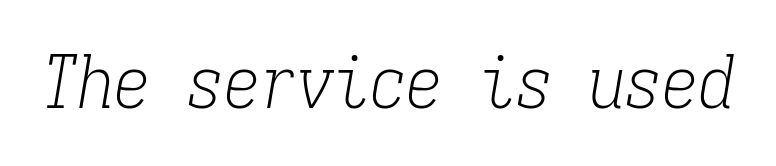
The letterforms sit at book weight or below. Designer's note — italics engaged. Here the designer chose a console-style face with uniform glyph widths. The glyphs in this specimen are seriffed. There is no visible air inserted between adjacent glyphs. The specimen omits any rule beneath the text block's lines.
